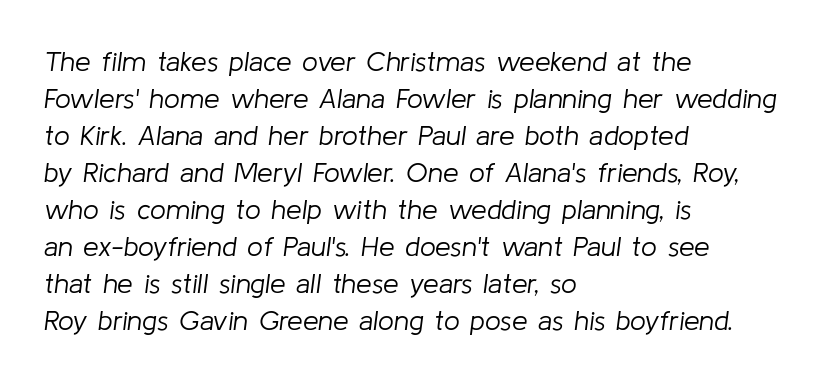
The image shows 28 px light type, italic (leaning right); set left-aligned, normal line spacing (1.32x), normal letter spacing, not underlined; low stroke contrast and a medium x-height.
